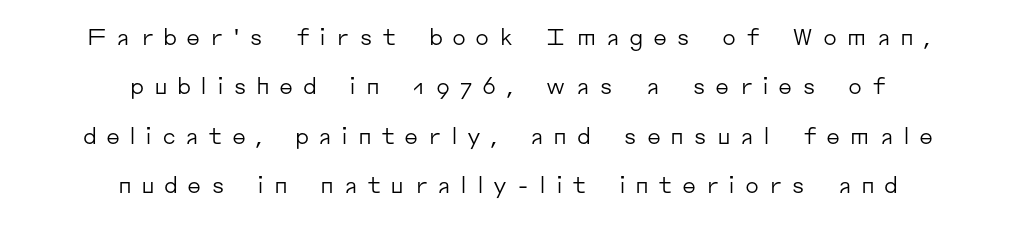
{"italic": "no", "bold": "no", "underline": "no", "align": "center", "line_spacing": "loose", "line_spacing_ratio": 2.25, "letter_spacing": "wide", "letter_spacing_em": 0.42, "glyph_px": 22}
